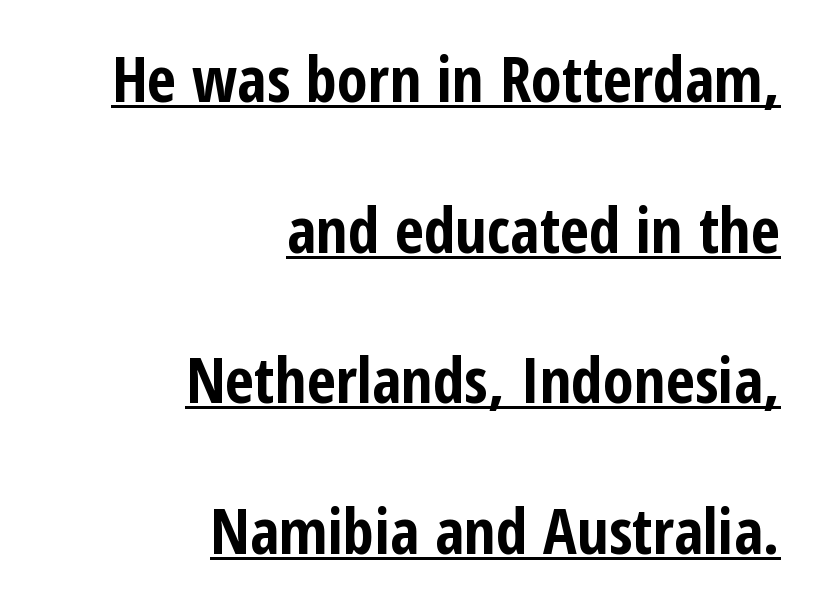
Is the letter spacing exaggerated? No — it looks like the ordinary default. The characters display no serif detailing; their extremities are plain. The font's upright variant was chosen for this text. Do the characters align in a grid? No, the font is proportional. Right-aligned paragraph, ragged on the left.
